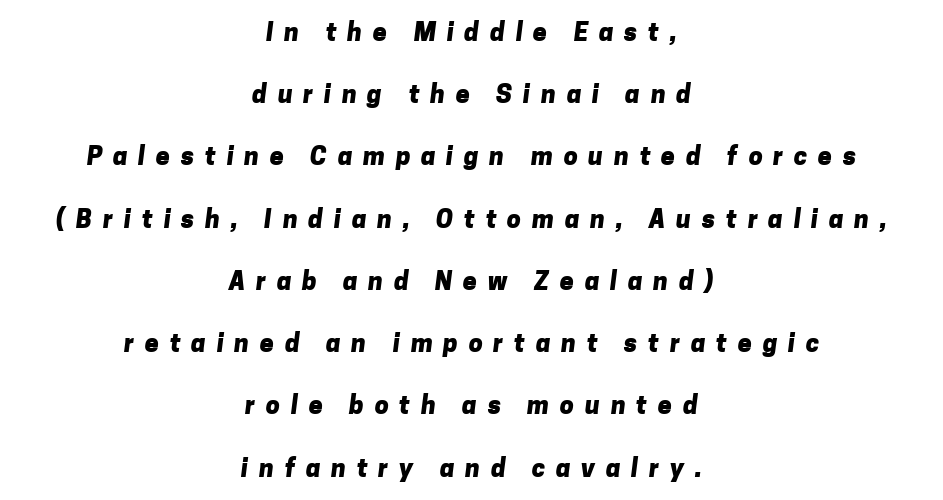
Q: Is the text bold? A: Yes.
Q: Is the text underlined? A: No.
Q: How is the paragraph aligned? A: Centered.
Q: Is the spacing between letters normal or unusually wide? A: Unusually wide.
Q: Is the spacing between lines tight, normal or loose? A: Loose.
